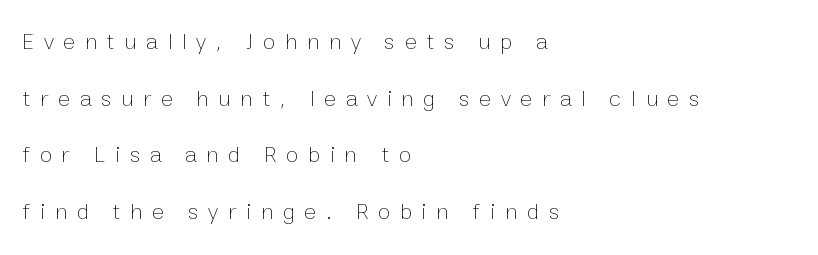
{"italic": "no", "bold": "no", "underline": "no", "align": "left", "line_spacing": "loose", "line_spacing_ratio": 2.46, "letter_spacing": "wide", "letter_spacing_em": 0.42, "glyph_px": 23}
